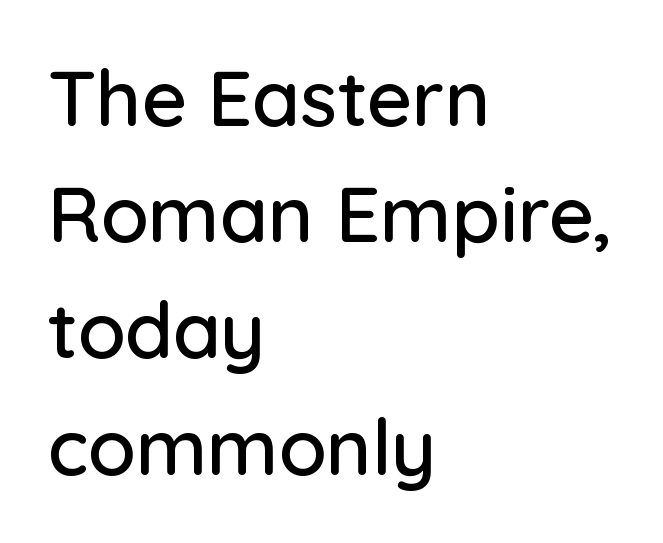
The image shows 78 px sans-serif type, upright; set left-aligned, normal line spacing (1.49x), normal letter spacing, not underlined; low stroke contrast and a medium x-height.
